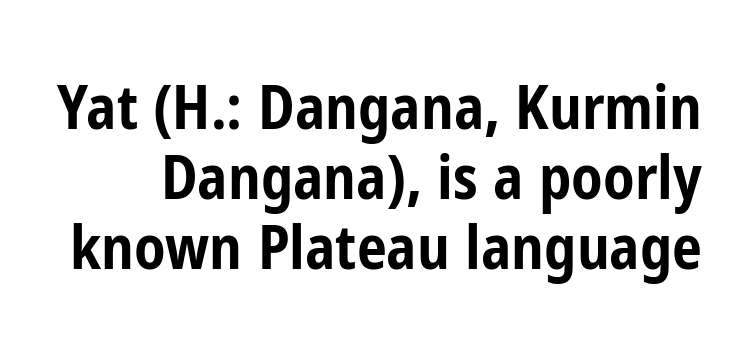
{"serif": "no", "italic": "no", "bold": "yes", "weight": "bold", "width": "condensed", "stroke_contrast": "low", "x_height": "medium", "monospaced": "no", "underline": "no", "line_spacing_ratio": 1.17, "letter_spacing": "normal", "letter_spacing_em": 0.0, "glyph_px": 60}
